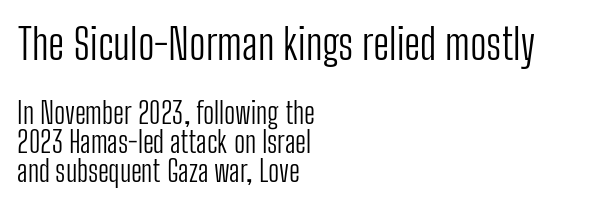
{"serif": "no", "italic": "no", "bold": "no", "weight": "light", "width": "condensed", "stroke_contrast": "low", "x_height": "medium", "monospaced": "no", "underline": "no", "align": "left", "line_spacing": "tight", "line_spacing_ratio": 1.01, "letter_spacing": "normal", "letter_spacing_em": 0.0, "larger_block": "first", "size_ratio": 1.48, "glyph_px": 43}
